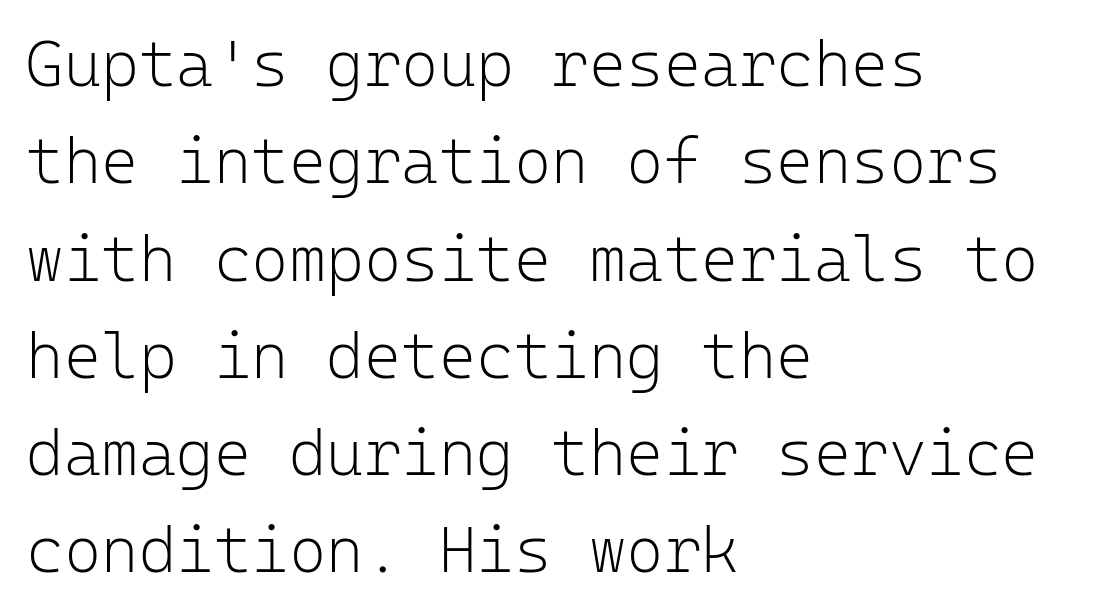
The image shows 64 px light sans-serif type, upright, monospaced; set left-aligned, normal line spacing (1.52x), normal letter spacing, not underlined; low stroke contrast and a medium x-height.
